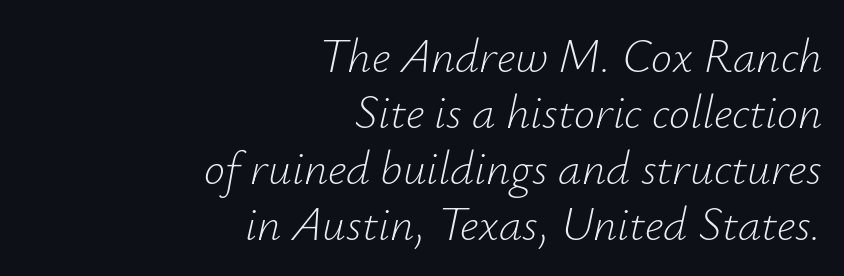
The image shows 47 px light type, italic (leaning right); set right-aligned, line spacing 1.19x, normal letter spacing, not underlined; low stroke contrast and a small x-height.
